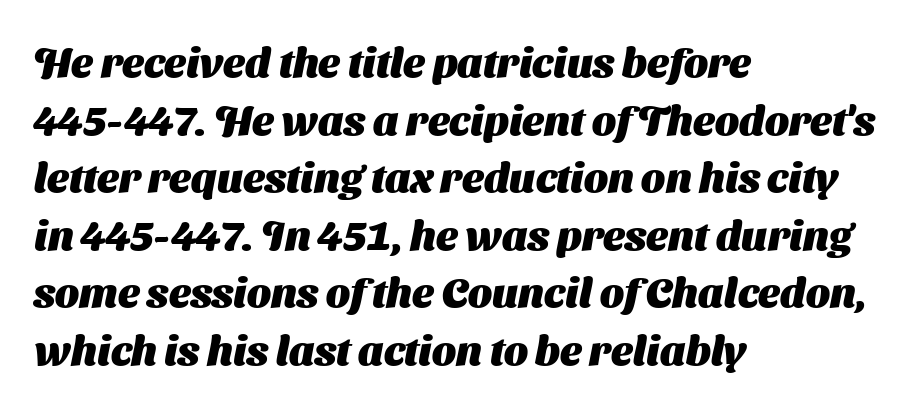
This sample has the flowing, uneven cadence of proportional lettering. The face used here has the dense, thick strokes of a bold. The gap between lines stays unmarked. This sample keeps an unexceptional amount of space between lines. The ragged edge is on the right, which tells us the setting is flush left. Font category for this specimen: sans-serif.
